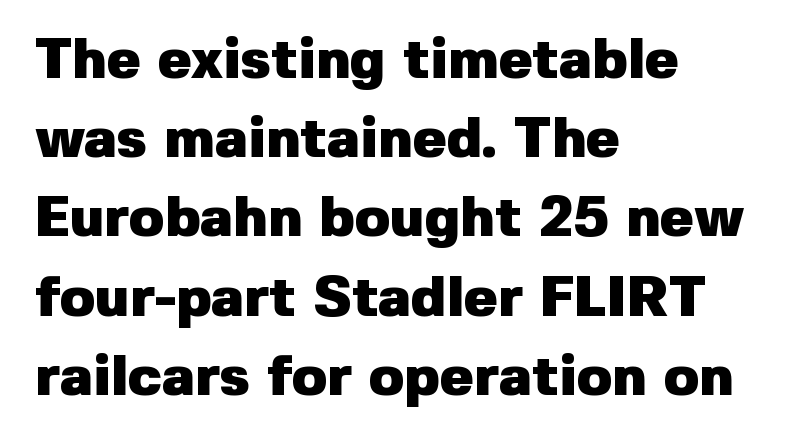
The image shows 57 px heavy sans-serif type, upright; set left-aligned, normal line spacing (1.39x), normal letter spacing, not underlined; low stroke contrast and a medium x-height.
